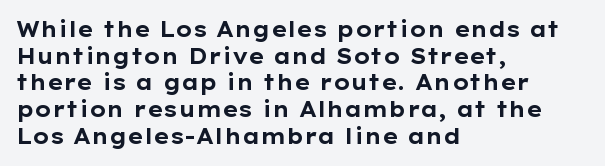
Q: Is the text bold? A: Yes.
Q: Is the text italic (slanted)? A: No, it is upright.
Q: Is the text underlined? A: No.
Q: How is the paragraph aligned? A: Left-aligned.
Q: Is the spacing between letters normal or unusually wide? A: Normal.
Q: Is the spacing between lines tight, normal or loose? A: Normal.
